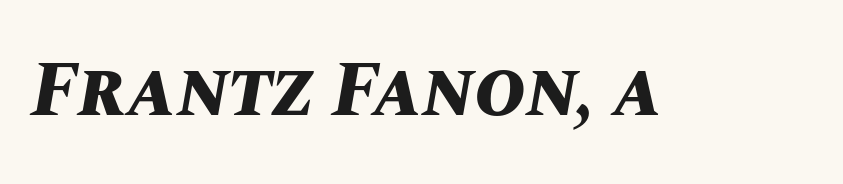
Q: Is the text bold? A: Yes.
Q: Is the text italic (slanted)? A: Yes, it leans right by about 10 degrees.
Q: Is the text underlined? A: No.
Q: Is the spacing between letters normal or unusually wide? A: Normal.
Q: Width (condensed, normal, or wide)? A: Normal.
Q: Stroke contrast? A: Medium.
Q: x-height? A: Large.
Q: Monospaced? A: No.
